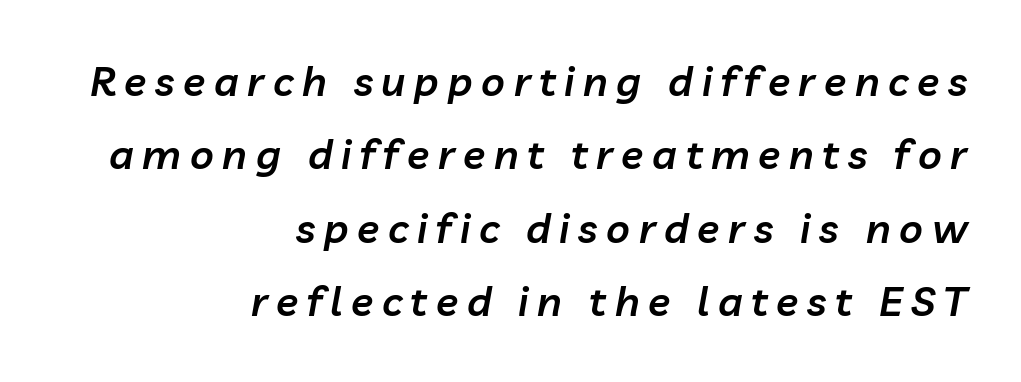
The image shows 41 px semibold type, italic (leaning right); set right-aligned, line spacing 1.79x, unusually wide letter spacing (+0.21 em), not underlined; low stroke contrast and a medium x-height.
